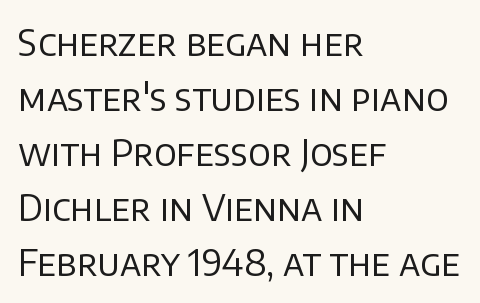
Q: Is the text bold? A: No.
Q: Is the text italic (slanted)? A: No, it is upright.
Q: Is the typeface a serif or a sans-serif typeface? A: Sans-serif.
Q: Is the text underlined? A: No.
Q: How is the paragraph aligned? A: Left-aligned.
Q: Is the spacing between letters normal or unusually wide? A: Normal.
Q: Is the spacing between lines tight, normal or loose? A: Normal.
Q: Width (condensed, normal, or wide)? A: Normal.
Q: Stroke contrast? A: Low.
Q: x-height? A: Large.
Q: Monospaced? A: No.
